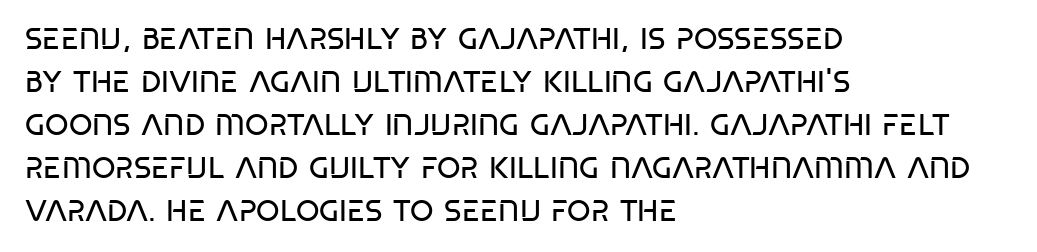
The image shows 30 px regular-weight, condensed sans-serif type, upright; set left-aligned, normal line spacing (1.43x), normal letter spacing, not underlined; low stroke contrast and a large x-height.
